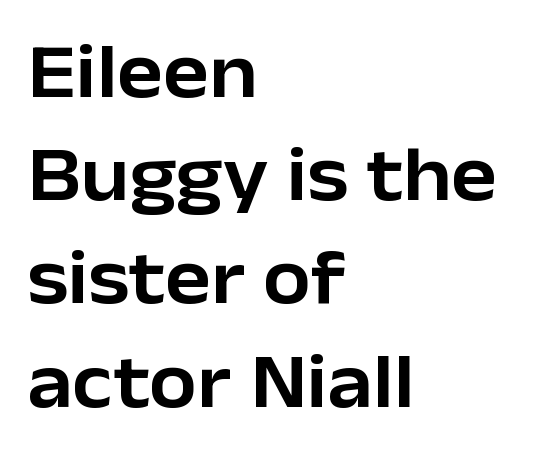
Observe the absence of serifs on each vertical stroke in this sample. Looks like regular typesetting: each glyph gets only the width it needs. Horizontal bands of white between lines are of average thickness. Ascenders rise straight up at ninety degrees.
